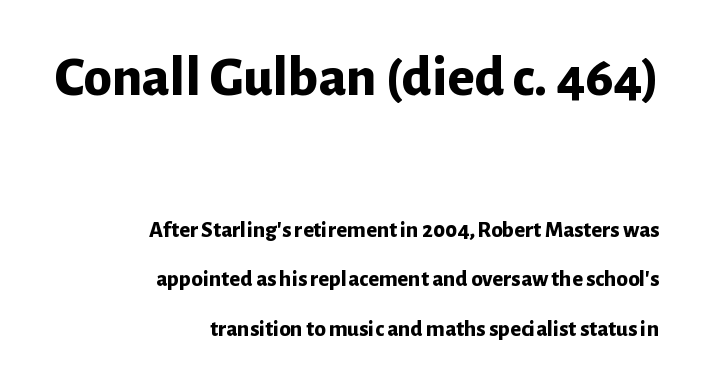
The line texture is even and compact thanks to regular tracking. Font category for this specimen: sans-serif. Bold? Absolutely — the strokes are thick and heavy. Here the first block reads like a headline and the second like body copy. Every character sits straight up, as roman type does. Nobody drew a line under any word here.
